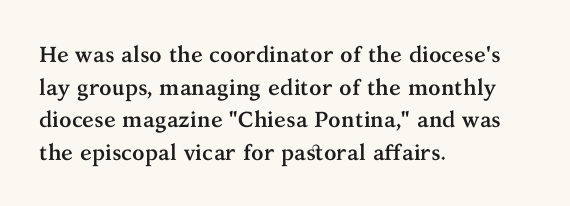
The image shows 22 px bold type, upright; set left-aligned, normal line spacing (1.48x), normal letter spacing, not underlined.
